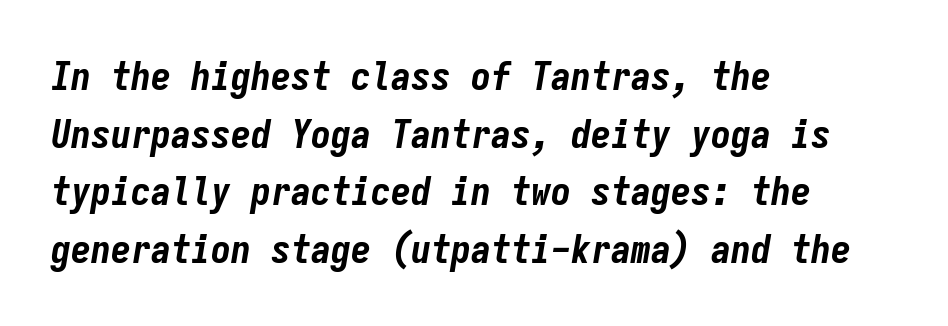
Is the letter spacing exaggerated? No — it looks like the ordinary default. Reading down the block, your eye returns to a fixed left position each line. These lines were composed using italics. Decoration check: the copy has no underline. In terms of weight, the rendering is a true, heavy bold. You could count columns in this text — the font is strictly monospaced.
